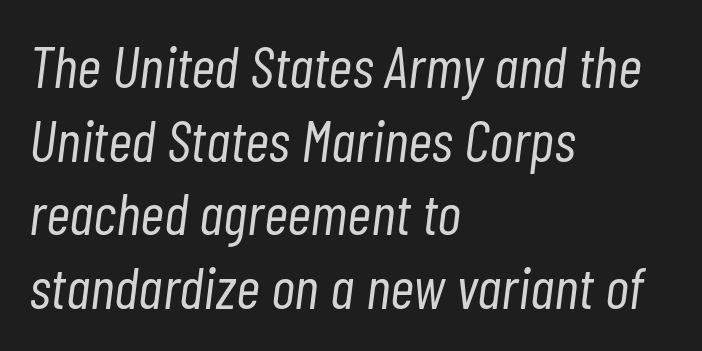
Q: Is the text bold? A: No.
Q: Is the text italic (slanted)? A: Yes, it leans right by about 7 degrees.
Q: Is the text underlined? A: No.
Q: How is the paragraph aligned? A: Left-aligned.
Q: Is the spacing between letters normal or unusually wide? A: Normal.
Q: Is the spacing between lines tight, normal or loose? A: Normal.
Q: Width (condensed, normal, or wide)? A: Condensed.
Q: Stroke contrast? A: Low.
Q: x-height? A: Medium.
Q: Monospaced? A: No.
